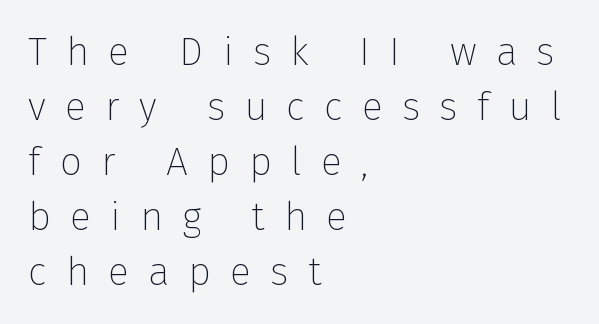
Compared with typical paragraphs, the rows here are spaced about the same. This sample uses a sans-serif face. Descenders hang freely into open space. In terms of posture, this sample is upright.
